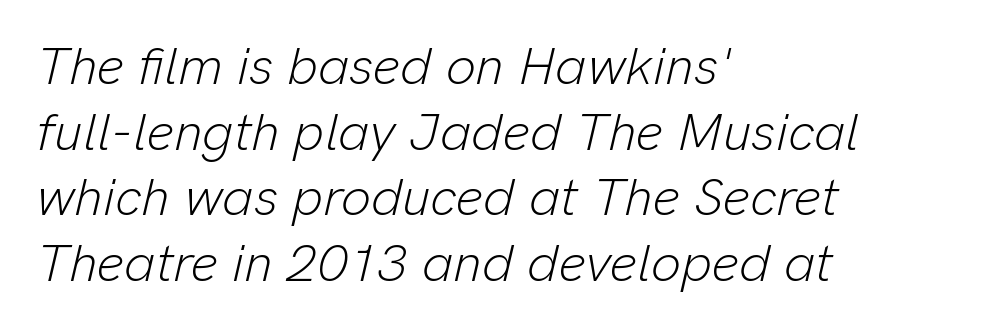
The image shows 53 px light type, italic (leaning right); set left-aligned, line spacing 1.24x, normal letter spacing, not underlined; low stroke contrast and a medium x-height.
